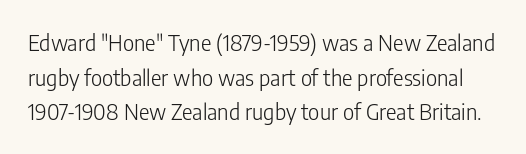
Letters rest on an invisible, unmarked baseline. These glyphs show unthickened strokes, regular width or finer. Horizontal bands of white between lines are of average thickness. The letterforms sit shoulder to shoulder at normal distance. Nope, not italic — everything's standing straight.
